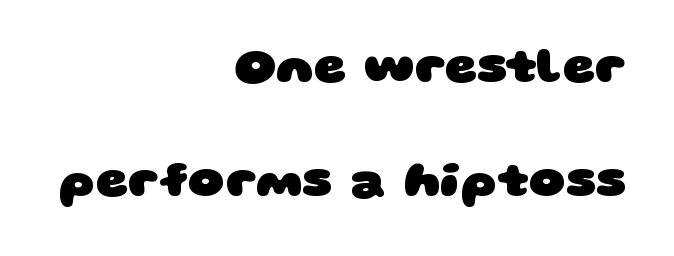
The image shows 50 px heavy, wide sans-serif type; set right-aligned, loose line spacing (2.29x), normal letter spacing, not underlined; low stroke contrast and a large x-height.
